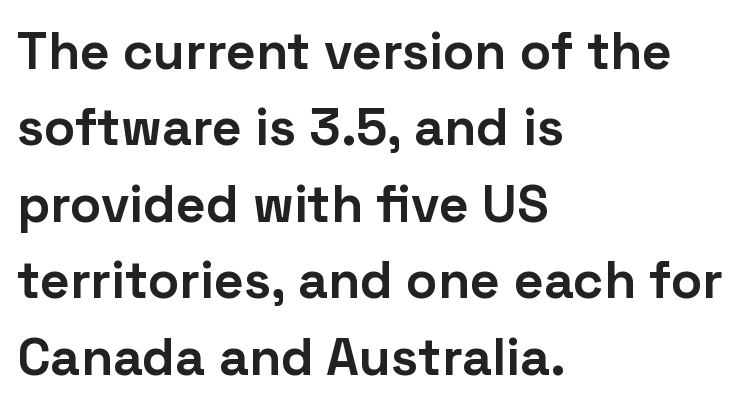
The image shows 52 px bold sans-serif type, upright; set left-aligned, normal line spacing (1.47x), normal letter spacing, not underlined; low stroke contrast and a medium x-height.
